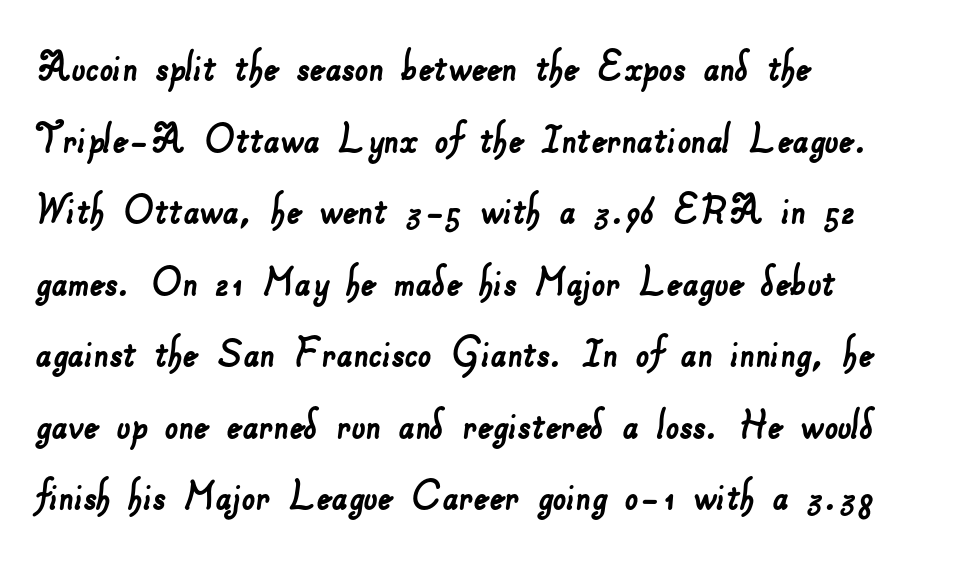
The image shows 48 px sans-serif type; set left-aligned, normal line spacing (1.49x), normal letter spacing, not underlined; low stroke contrast and a small x-height.
